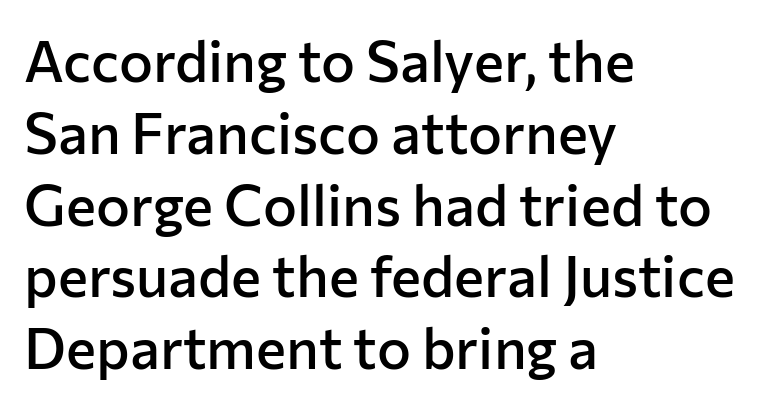
Horizontal bands of white between lines are of average thickness. The passage shown is not underscored anywhere. These lines are set flush left with a ragged right edge. The passage shown is typeset with a sans-serif family. The rendering keeps characters at their native spacing. The sample has been set in demibold, a notch under bold.
